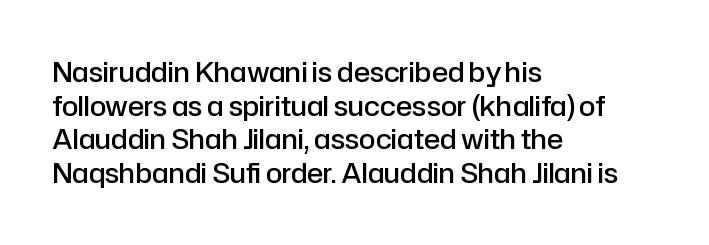
Does the copy run flush right? No — it runs flush left. The passage shown has conventional tracking throughout. Compared with an ordinary text face, these strokes are moderately heavier — a semibold. Unlike italic type, these characters show no tilt at all. No word sits above an underline.
